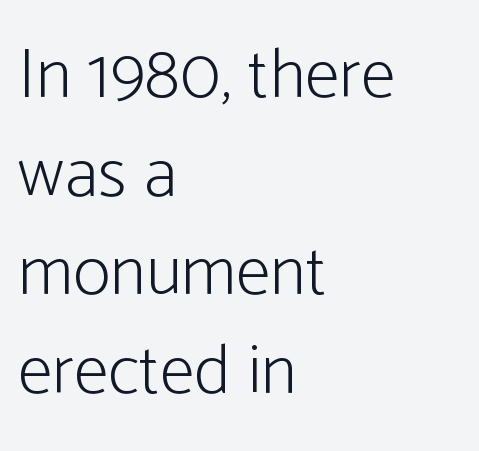
Posture: straight, roman, zero tilt. Heaviness? Minimal to ordinary, like unemphasized prose. How are the letters spaced? Ordinarily, with no added tracking. Here the designer chose a conventional face with non-uniform glyph widths. Descenders hang freely into open space. This sample uses a sans-serif face.
